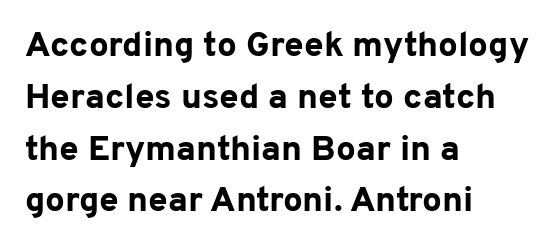
The image shows 35 px bold sans-serif type, upright; set left-aligned, normal line spacing (1.48x), normal letter spacing, not underlined; low stroke contrast and a medium x-height.
